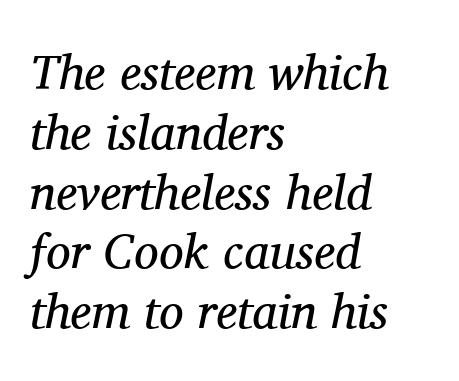
Q: Is the text bold? A: No.
Q: Is the text italic (slanted)? A: Yes, it leans right by about 11 degrees.
Q: Is the typeface a serif or a sans-serif typeface? A: Serif.
Q: Is the text underlined? A: No.
Q: How is the paragraph aligned? A: Left-aligned.
Q: Is the spacing between letters normal or unusually wide? A: Normal.
Q: Width (condensed, normal, or wide)? A: Normal.
Q: Stroke contrast? A: Medium.
Q: x-height? A: Medium.
Q: Monospaced? A: No.
